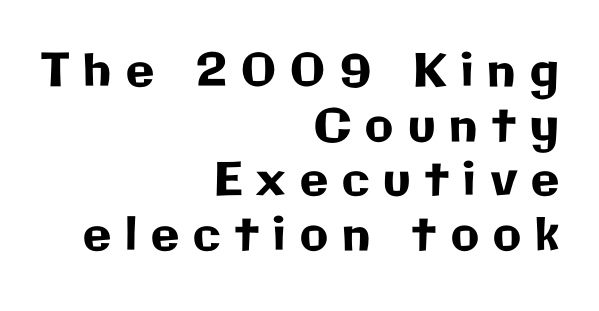
Each letter's strokes conclude bluntly, with no projecting serifs. Glance below the letters and you will spot only blank space. Words appear elongated and porous because spacing is wide. The letters stand upright; this is a roman face.
